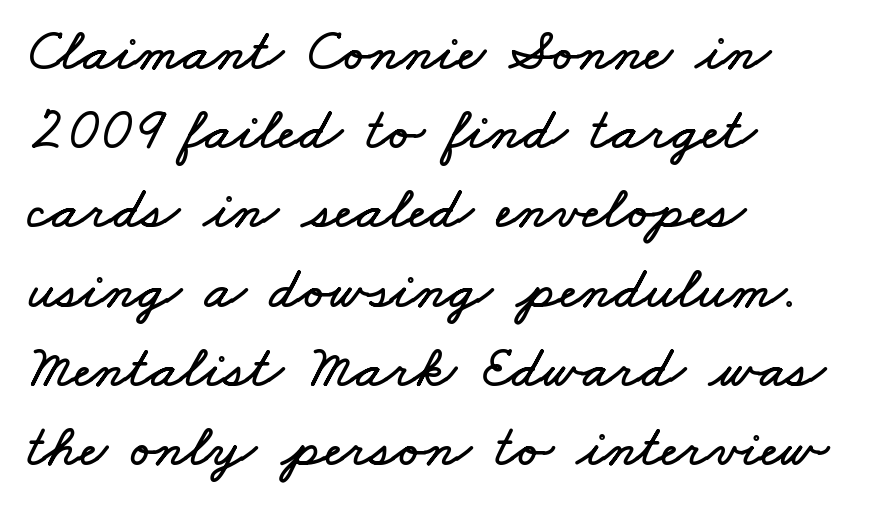
Spacing verdict: proportional, widths tailored to each character. Nobody drew a line under any word here. Compared with typical body copy, the letter spacing here is the same. The rendering anchors every line to the left-hand side. Quick note: interline space is typical.
